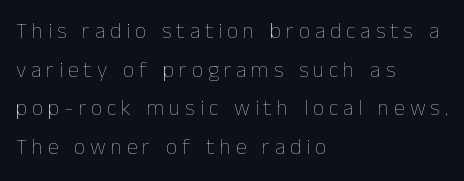
The image shows 22 px text type, upright; set left-aligned, line spacing 1.76x, unusually wide letter spacing (+0.22 em), not underlined.
